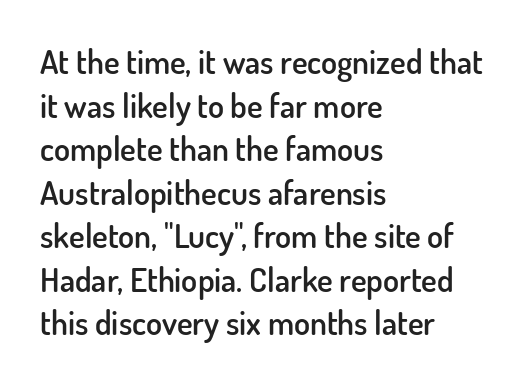
The image shows 33 px semibold sans-serif type, upright; set left-aligned, normal line spacing (1.32x), normal letter spacing, not underlined; low stroke contrast and a small x-height.
